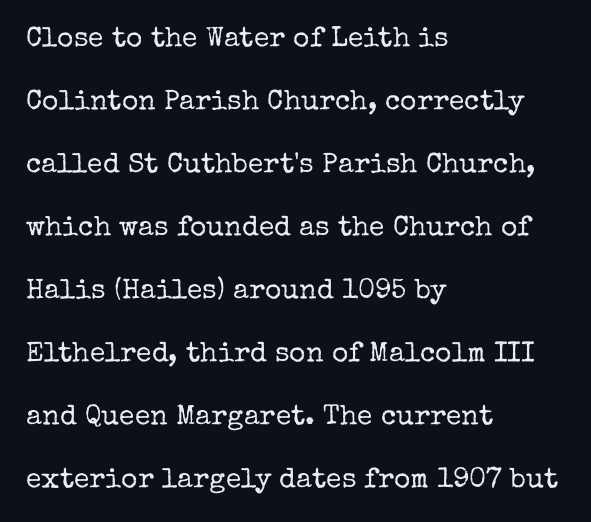
Q: Is the text bold? A: No.
Q: Is the text italic (slanted)? A: No, it is upright.
Q: Is the typeface a serif or a sans-serif typeface? A: Serif.
Q: Is the text underlined? A: No.
Q: How is the paragraph aligned? A: Left-aligned.
Q: Is the spacing between letters normal or unusually wide? A: Normal.
Q: Is the spacing between lines tight, normal or loose? A: Loose.
Q: Width (condensed, normal, or wide)? A: Normal.
Q: Stroke contrast? A: Low.
Q: x-height? A: Medium.
Q: Monospaced? A: No.
